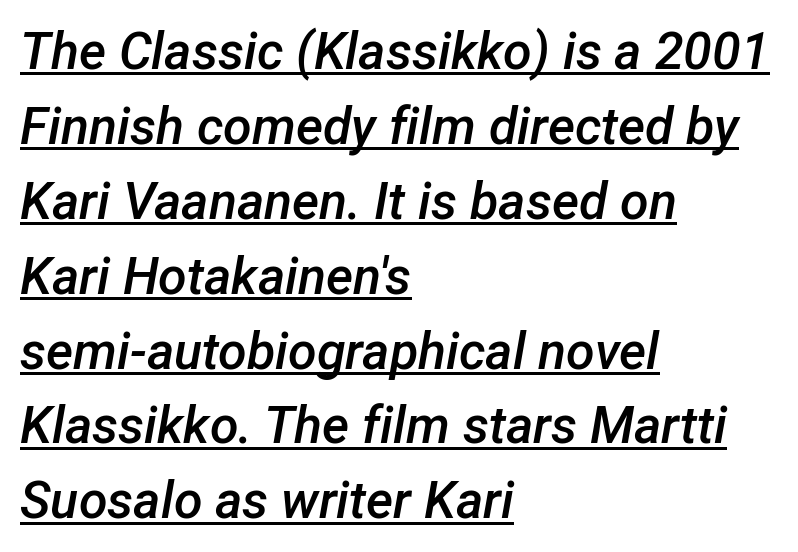
The image shows 52 px semibold type, italic (leaning right); set left-aligned, normal line spacing (1.44x), normal letter spacing, underlined; low stroke contrast and a medium x-height.
